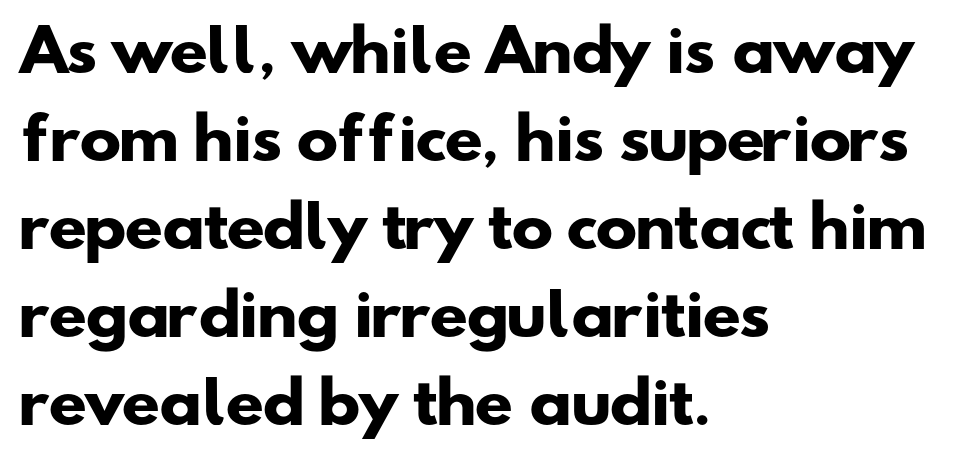
{"serif": "no", "bold": "yes", "weight": "heavy", "width": "wide", "stroke_contrast": "low", "x_height": "small", "monospaced": "no", "underline": "no", "align": "left", "line_spacing": "normal", "line_spacing_ratio": 1.57, "letter_spacing": "normal", "letter_spacing_em": 0.0, "glyph_px": 56}
